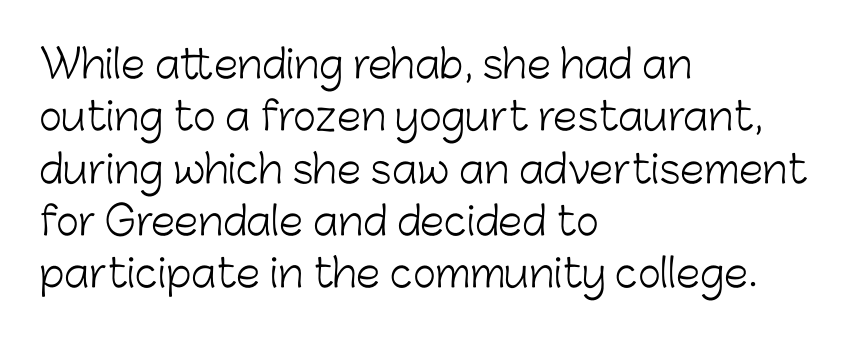
The image shows 39 px light sans-serif type, upright; set left-aligned, normal line spacing (1.34x), normal letter spacing, not underlined; low stroke contrast and a medium x-height.
